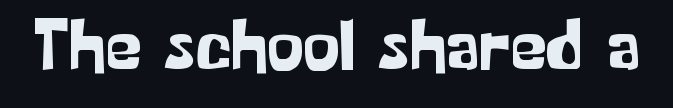
Q: Is the text italic (slanted)? A: No, it is upright.
Q: Is the typeface a serif or a sans-serif typeface? A: Sans-serif.
Q: Is the text underlined? A: No.
Q: Is the spacing between letters normal or unusually wide? A: Normal.
Q: Width (condensed, normal, or wide)? A: Normal.
Q: Stroke contrast? A: Low.
Q: x-height? A: Medium.
Q: Monospaced? A: No.
